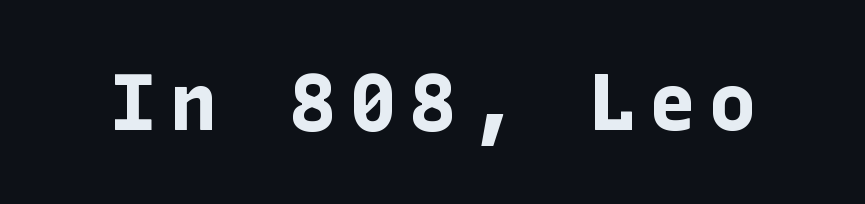
Tall strokes in this sample are plumb rather than angled. Unmarked baselines from the first word to the last. Regarding serifs, this sample does without them. Strokes here are thick enough to call this a true bold.
